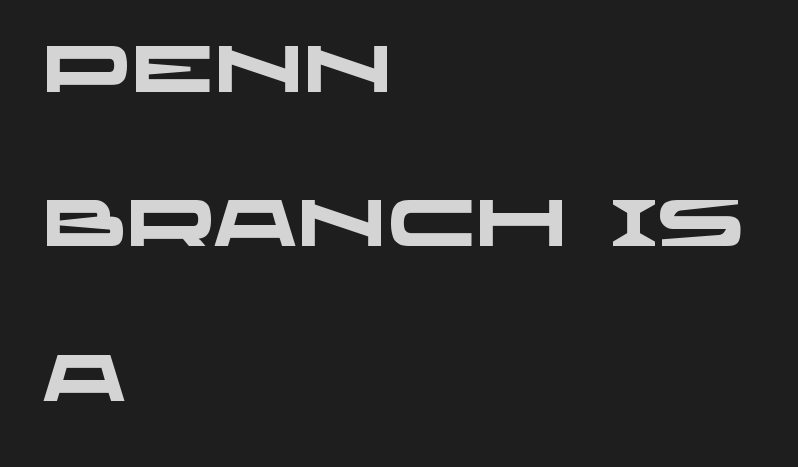
Q: Is the text bold? A: Yes.
Q: Is the typeface a serif or a sans-serif typeface? A: Sans-serif.
Q: Is the text underlined? A: No.
Q: How is the paragraph aligned? A: Left-aligned.
Q: Is the spacing between letters normal or unusually wide? A: Normal.
Q: Is the spacing between lines tight, normal or loose? A: Loose.
Q: Width (condensed, normal, or wide)? A: Wide.
Q: Stroke contrast? A: Low.
Q: x-height? A: Large.
Q: Monospaced? A: No.
